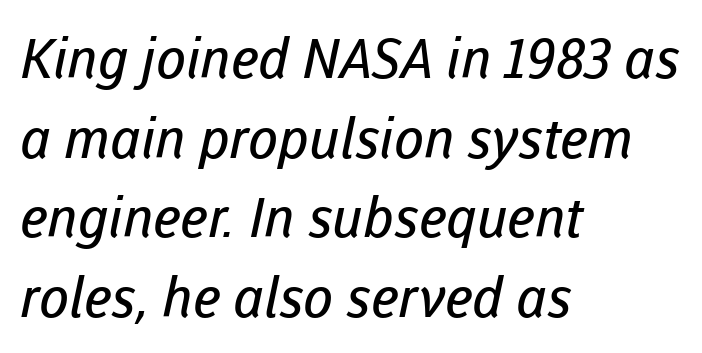
{"serif": "no", "bold": "no", "weight": "regular", "width": "normal", "stroke_contrast": "low", "x_height": "medium", "monospaced": "no", "underline": "no", "align": "left", "line_spacing": "normal", "line_spacing_ratio": 1.45, "letter_spacing": "normal", "letter_spacing_em": 0.0, "glyph_px": 55}
